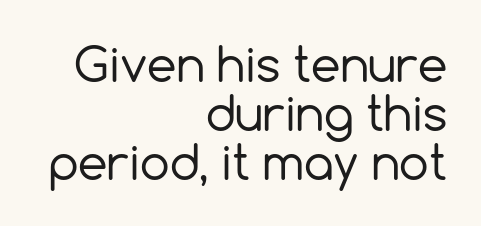
{"serif": "no", "italic": "no", "bold": "no", "weight": "regular", "width": "normal", "x_height": "medium", "monospaced": "no", "underline": "no", "align": "right", "line_spacing": "tight", "line_spacing_ratio": 1.04, "letter_spacing": "normal", "letter_spacing_em": 0.0, "glyph_px": 47}
